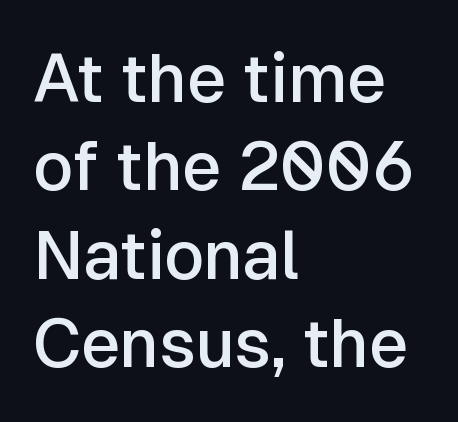
The image shows 68 px semibold sans-serif type, upright; set left-aligned, normal line spacing (1.3x), normal letter spacing, not underlined; low stroke contrast and a medium x-height.
